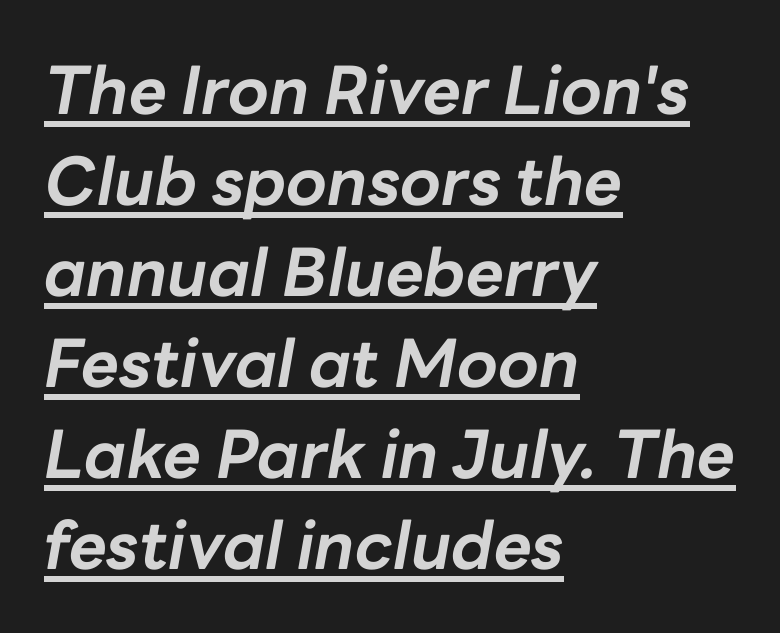
The image shows 66 px bold type, italic (leaning right); set left-aligned, normal line spacing (1.38x), normal letter spacing, underlined; low stroke contrast and a medium x-height.
